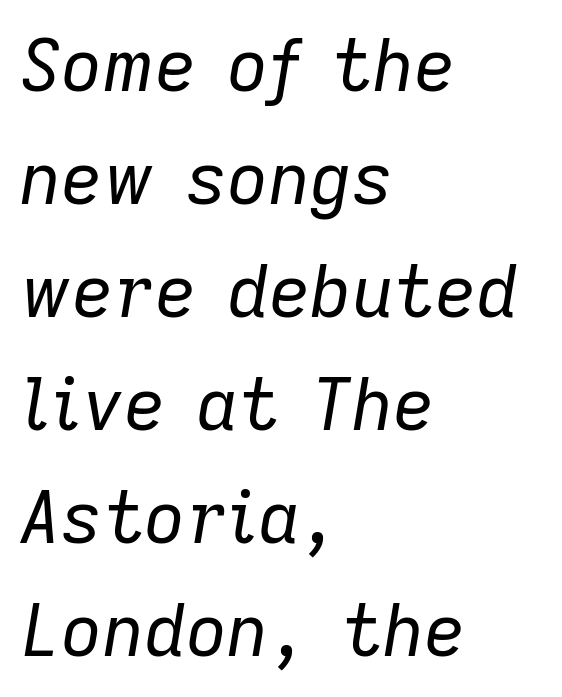
The image shows 72 px regular-weight type, italic (leaning right); set left-aligned, normal line spacing (1.57x), normal letter spacing, not underlined; low stroke contrast and a medium x-height.
